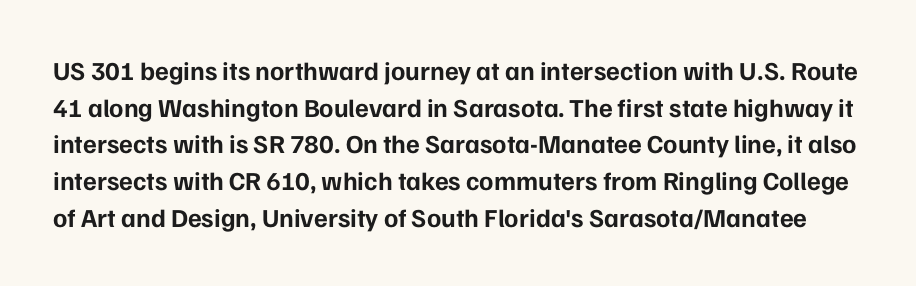
You can tell it's not italic because the verticals are truly vertical. Any mark beneath the type? The region is blank. Typographic density is high because the face is bold. Rows of type keep a routine distance in the vertical direction. Does extra space separate the letters? No, they use regular spacing.
